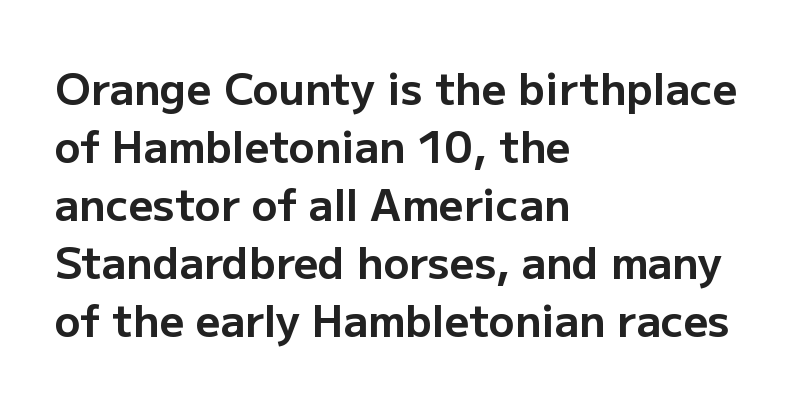
The image shows 43 px bold sans-serif type, upright; set left-aligned, normal line spacing (1.35x), normal letter spacing, not underlined; low stroke contrast and a medium x-height.
